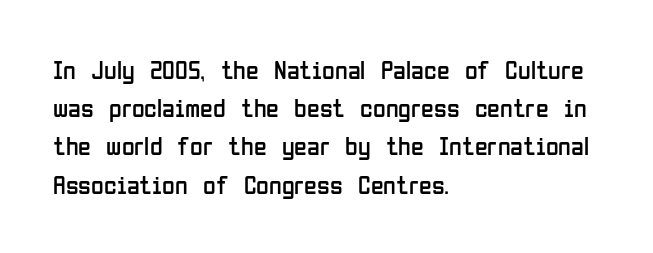
The vertical gap from one line to the next is medium. Quick note: underline off. The characters are drawn with everyday or finer stroke widths. A typesetter would mark this as roman, not italic. Caption: multi-line text, flush left, ragged right.
